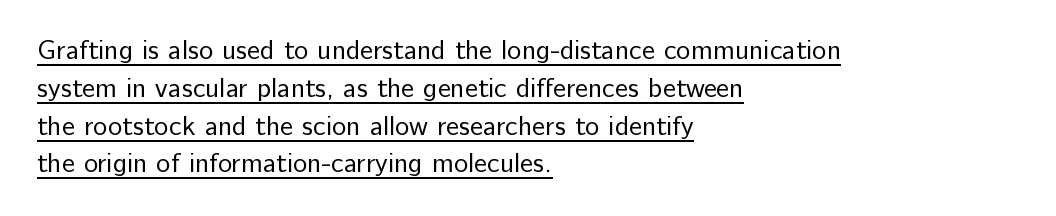
Q: Is the text bold? A: No.
Q: Is the text italic (slanted)? A: No, it is upright.
Q: Is the text underlined? A: Yes.
Q: How is the paragraph aligned? A: Left-aligned.
Q: Is the spacing between letters normal or unusually wide? A: Normal.
Q: Is the spacing between lines tight, normal or loose? A: Normal.
